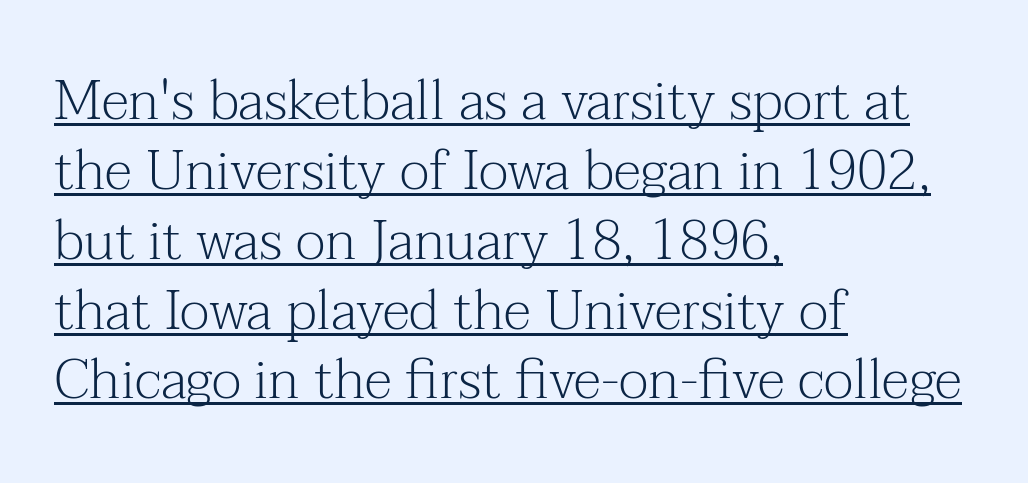
The image shows 55 px light serif type, upright; set left-aligned, normal line spacing (1.27x), normal letter spacing, underlined; medium stroke contrast and a medium x-height.
